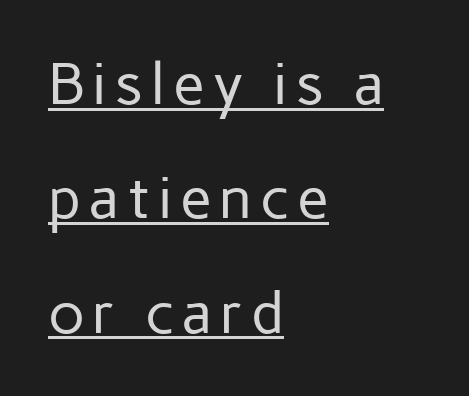
{"serif": "no", "italic": "no", "bold": "no", "weight": "regular", "width": "normal", "stroke_contrast": "low", "x_height": "medium", "monospaced": "no", "underline": "yes", "align": "left", "line_spacing": "loose", "line_spacing_ratio": 1.97, "glyph_px": 58}
